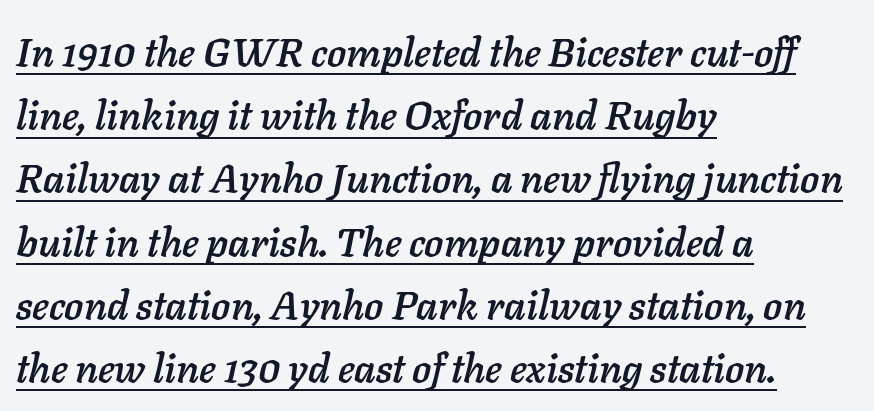
Q: Is the text italic (slanted)? A: Yes, it leans right by about 11 degrees.
Q: Is the text underlined? A: Yes.
Q: How is the paragraph aligned? A: Left-aligned.
Q: Is the spacing between letters normal or unusually wide? A: Normal.
Q: Is the spacing between lines tight, normal or loose? A: Normal.
Q: Width (condensed, normal, or wide)? A: Normal.
Q: Stroke contrast? A: Low.
Q: x-height? A: Medium.
Q: Monospaced? A: No.
